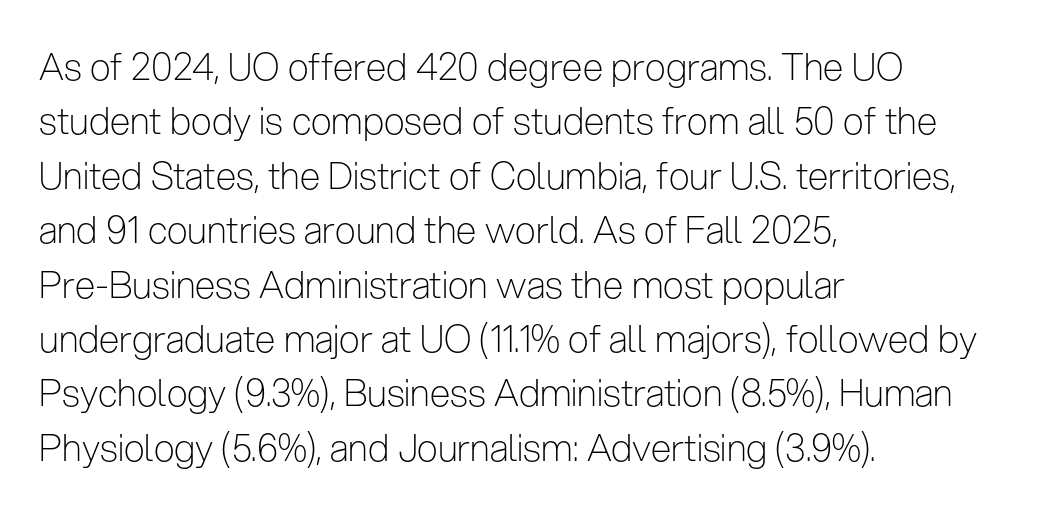
Character widths vary here, with narrow letters taking less room than wide ones. These lines keep a tight, regular rhythm from letter to letter. The typeface has the unassuming heft of standard copy or less. The foot of each line stays bare and open. The lines in this sample share a left origin and differ only in where they stop. Serif or sans? Sans — the stroke terminals are bare.
